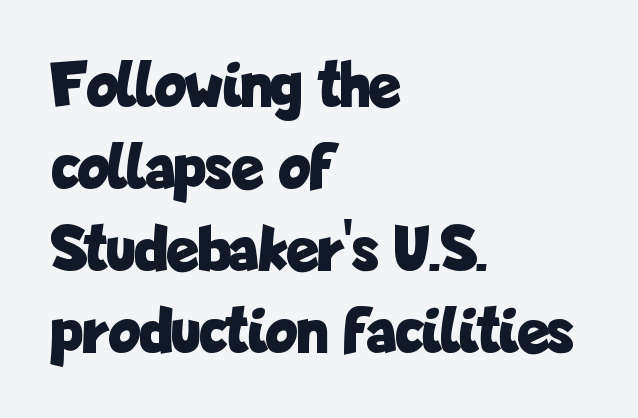
Q: Is the text bold? A: Yes.
Q: Is the text italic (slanted)? A: No, it is upright.
Q: Is the typeface a serif or a sans-serif typeface? A: Sans-serif.
Q: Is the text underlined? A: No.
Q: How is the paragraph aligned? A: Left-aligned.
Q: Is the spacing between letters normal or unusually wide? A: Normal.
Q: Width (condensed, normal, or wide)? A: Condensed.
Q: Stroke contrast? A: Low.
Q: x-height? A: Medium.
Q: Monospaced? A: No.
